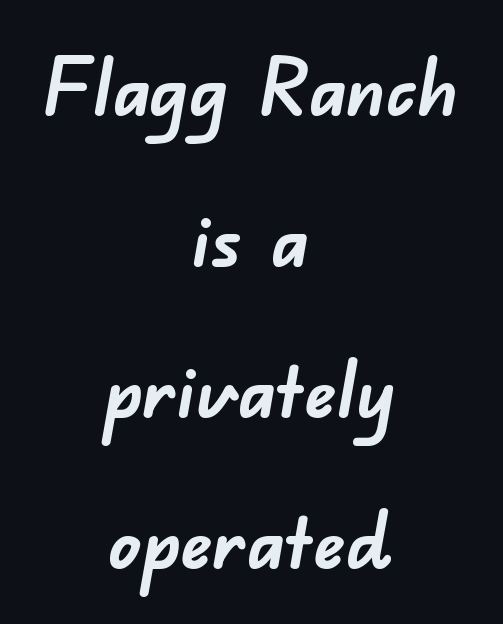
Line starts and ends both wander, symmetrically. The designer went with a sans here, leaving each stem footless. These lines are rendered in a variable-pitch font. Caption: standard tracking, unaltered. The foot of each line stays bare and open. Strong, thick strokes mark this as bold type.
